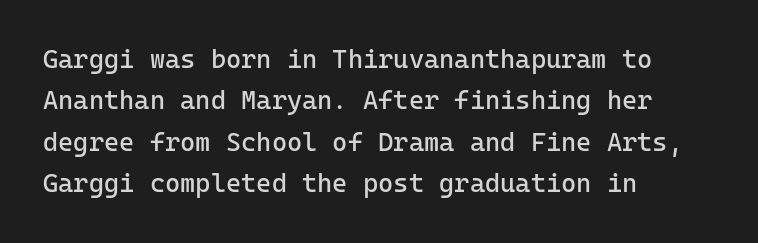
Each stroke keeps to a modest, everyday thickness or less. Whoever set this chose a conventional vertical rhythm. Caption: multi-line text, flush left, ragged right. Underlining? Definitely not there.
